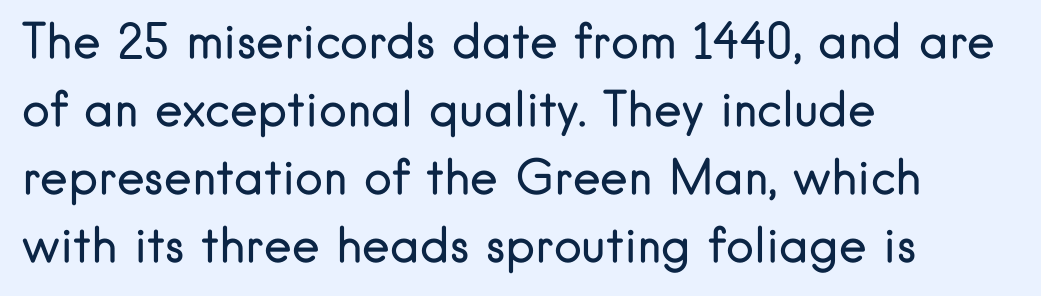
The image shows 47 px regular-weight sans-serif type, upright; set left-aligned, normal line spacing (1.45x), normal letter spacing, not underlined; low stroke contrast and a small x-height.
